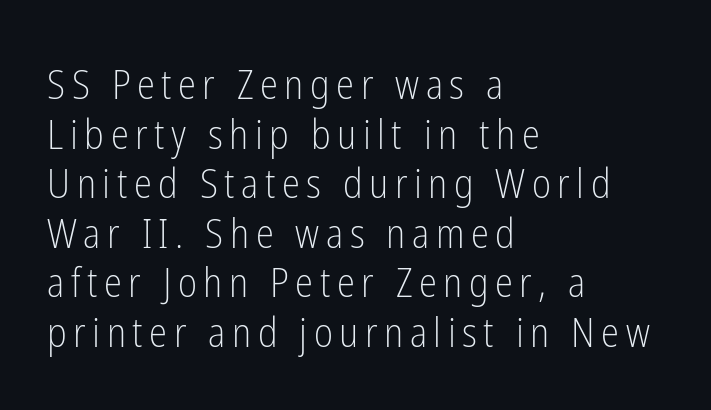
Letters rest on an invisible, unmarked baseline. Observe the absence of serifs on each vertical stroke in this sample. Counters stay open thanks to moderate or lighter strokes. Notice how the passage keeps a crisp vertical edge on the left only. No italicization has been applied; the sample stays upright.
